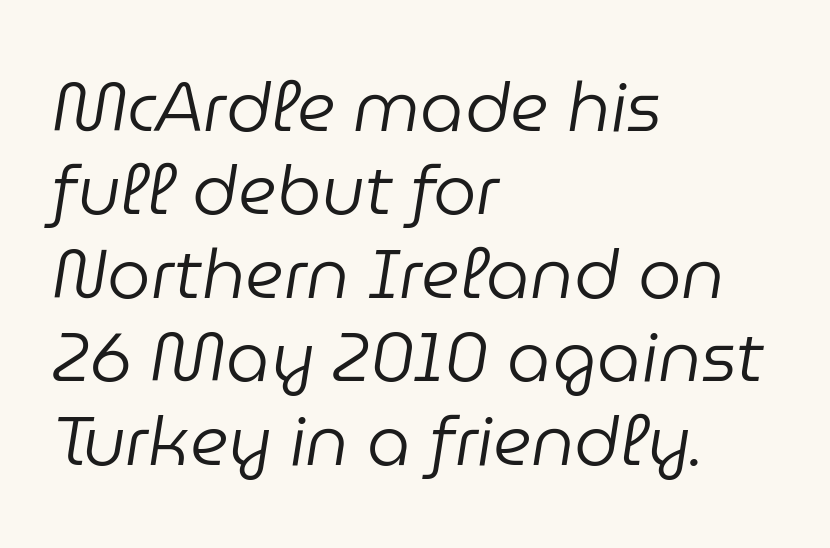
Q: Is the text bold? A: No.
Q: Is the text italic (slanted)? A: Yes, it leans right by about 9 degrees.
Q: Is the text underlined? A: No.
Q: How is the paragraph aligned? A: Left-aligned.
Q: Is the spacing between letters normal or unusually wide? A: Normal.
Q: Width (condensed, normal, or wide)? A: Normal.
Q: Stroke contrast? A: Low.
Q: x-height? A: Medium.
Q: Monospaced? A: No.
